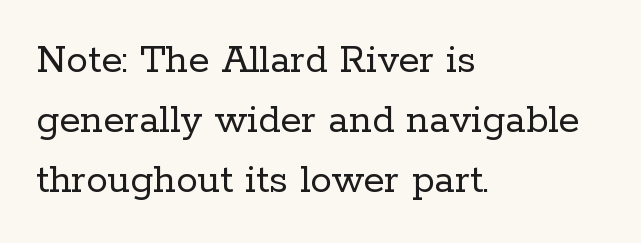
Q: Is the text bold? A: No.
Q: Is the text italic (slanted)? A: No, it is upright.
Q: Is the typeface a serif or a sans-serif typeface? A: Serif.
Q: Is the text underlined? A: No.
Q: How is the paragraph aligned? A: Left-aligned.
Q: Is the spacing between letters normal or unusually wide? A: Normal.
Q: Is the spacing between lines tight, normal or loose? A: Normal.
Q: Width (condensed, normal, or wide)? A: Normal.
Q: Stroke contrast? A: Low.
Q: x-height? A: Medium.
Q: Monospaced? A: No.
